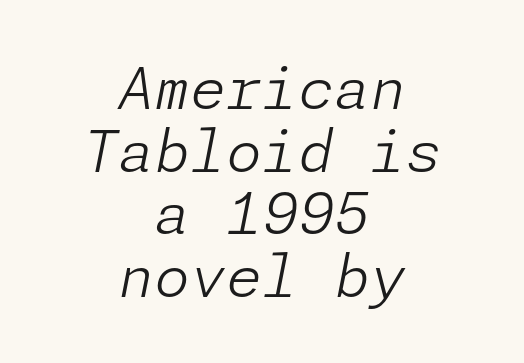
Q: Is the text bold? A: No.
Q: Is the text italic (slanted)? A: Yes, it leans right by about 11 degrees.
Q: Is the text underlined? A: No.
Q: How is the paragraph aligned? A: Centered.
Q: Is the spacing between letters normal or unusually wide? A: Normal.
Q: Is the spacing between lines tight, normal or loose? A: Tight.
Q: Width (condensed, normal, or wide)? A: Normal.
Q: Stroke contrast? A: Low.
Q: x-height? A: Medium.
